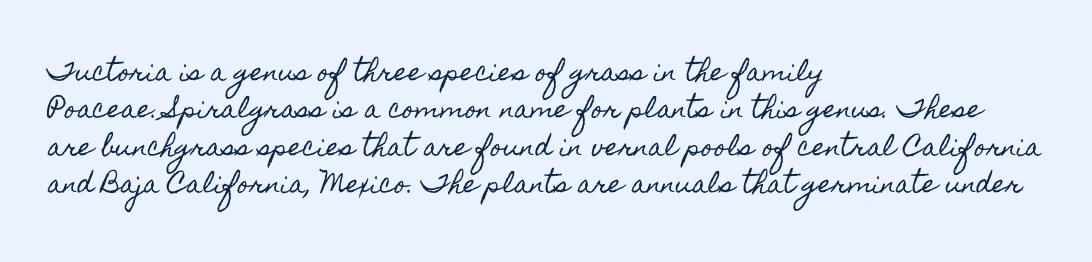
{"underline": "no", "align": "left", "line_spacing": "normal", "line_spacing_ratio": 1.56, "letter_spacing": "normal", "letter_spacing_em": 0.0, "glyph_px": 24}
